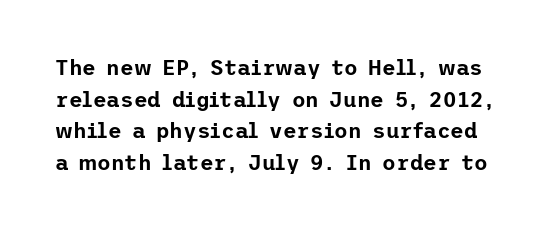
The typography opts for an upright posture over an oblique one. Between one letter and the next there's only the usual sliver of space. Evenly set lines give the paragraph a standard silhouette. The space directly below the letters is spotless.
